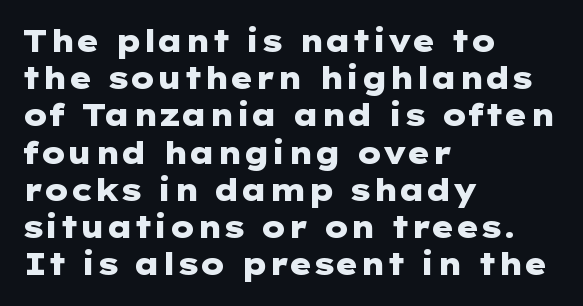
Does the type have serifs? No, each stem ends abruptly. A roman cut, with each character standing at attention. If you drew a ruler down the left edge, every line would touch it. No extra tracking has been applied to these lines. Pretty heavy lettering here — definitely bold. Letters rest on an invisible, unmarked baseline.
